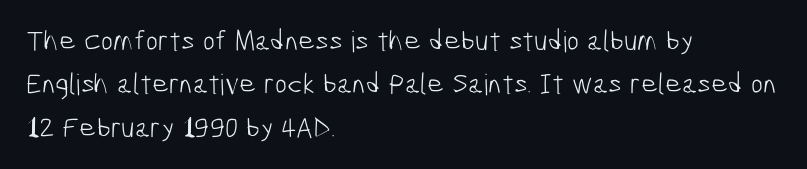
What stands out about the letter spacing? Nothing — it is the standard amount. The area under the type is left untouched. Line beginnings align vertically; line endings do not. Regarding leading, the lines here are spaced in the standard way.
